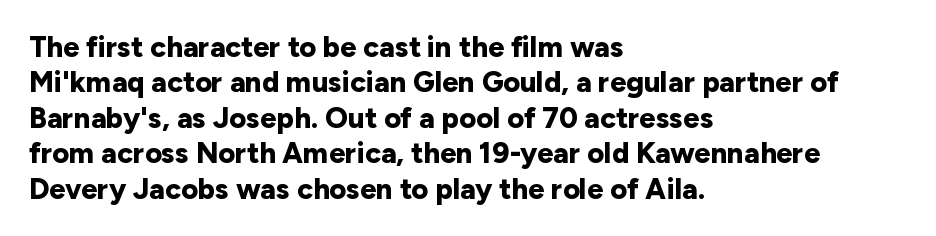
Q: Is the text bold? A: Yes.
Q: Is the text italic (slanted)? A: No, it is upright.
Q: Is the typeface a serif or a sans-serif typeface? A: Sans-serif.
Q: Is the text underlined? A: No.
Q: How is the paragraph aligned? A: Left-aligned.
Q: Is the spacing between letters normal or unusually wide? A: Normal.
Q: Width (condensed, normal, or wide)? A: Normal.
Q: Stroke contrast? A: Low.
Q: x-height? A: Medium.
Q: Monospaced? A: No.
